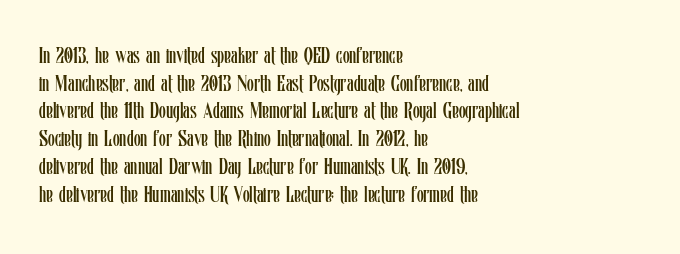
Q: Is the text bold? A: No.
Q: Is the text italic (slanted)? A: No, it is upright.
Q: Is the text underlined? A: No.
Q: How is the paragraph aligned? A: Left-aligned.
Q: Is the spacing between letters normal or unusually wide? A: Normal.
Q: Is the spacing between lines tight, normal or loose? A: Normal.
